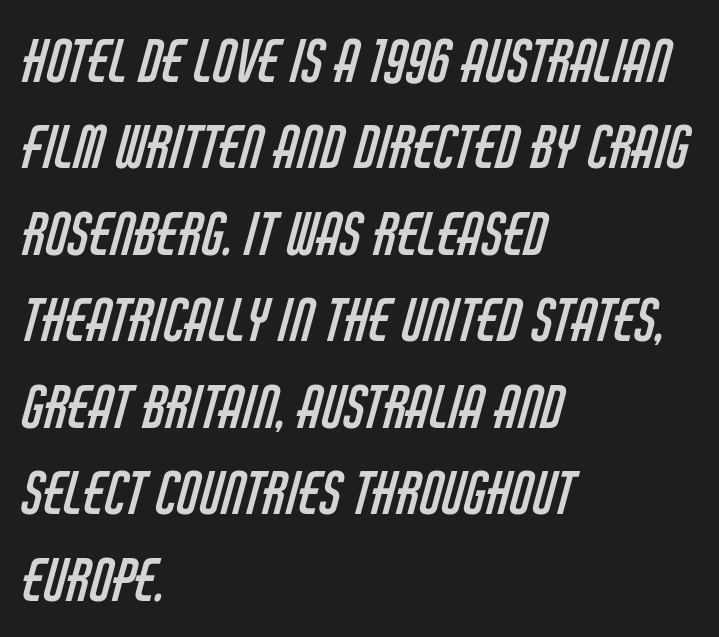
{"serif": "no", "bold": "no", "weight": "regular", "width": "condensed", "stroke_contrast": "low", "x_height": "large", "monospaced": "no", "underline": "no", "align": "left", "line_spacing": "normal", "line_spacing_ratio": 1.49, "letter_spacing": "normal", "letter_spacing_em": 0.0, "glyph_px": 58}
